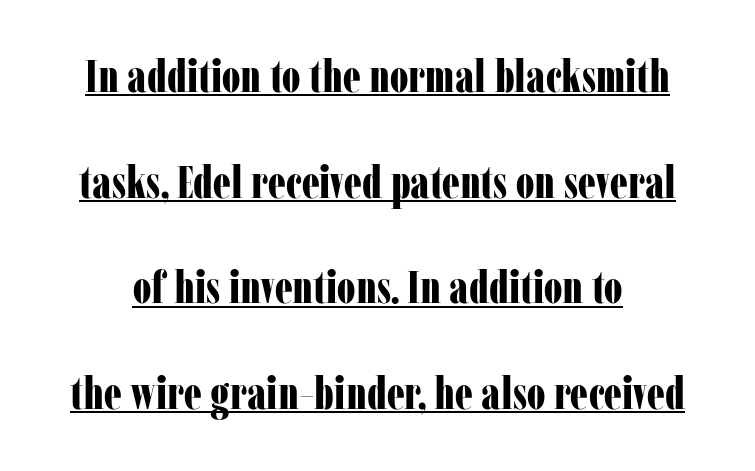
Q: Is the text bold? A: Yes.
Q: Is the text italic (slanted)? A: No, it is upright.
Q: Is the typeface a serif or a sans-serif typeface? A: Serif.
Q: Is the text underlined? A: Yes.
Q: Is the spacing between letters normal or unusually wide? A: Normal.
Q: Is the spacing between lines tight, normal or loose? A: Loose.
Q: Width (condensed, normal, or wide)? A: Condensed.
Q: Stroke contrast? A: Low.
Q: x-height? A: Medium.
Q: Monospaced? A: No.
